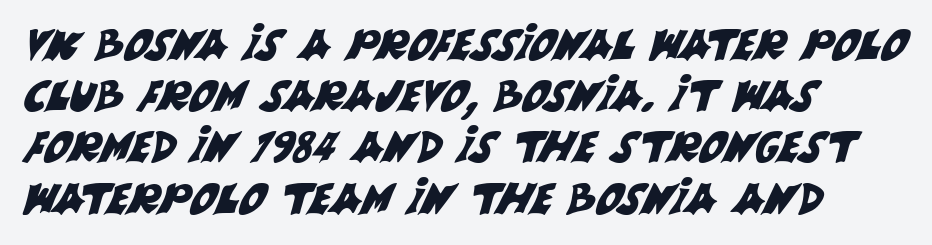
Q: Is the typeface a serif or a sans-serif typeface? A: Sans-serif.
Q: Is the text underlined? A: No.
Q: How is the paragraph aligned? A: Left-aligned.
Q: Is the spacing between letters normal or unusually wide? A: Normal.
Q: Width (condensed, normal, or wide)? A: Normal.
Q: Stroke contrast? A: Medium.
Q: x-height? A: Large.
Q: Monospaced? A: No.
